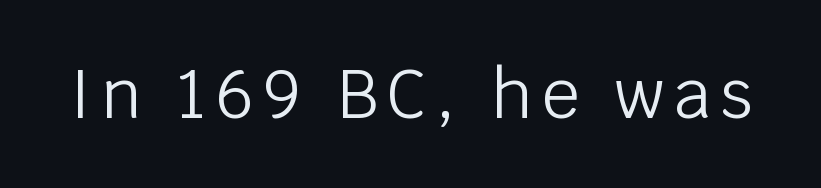
The image shows 67 px light sans-serif type, upright; set not underlined; low stroke contrast and a large x-height.
